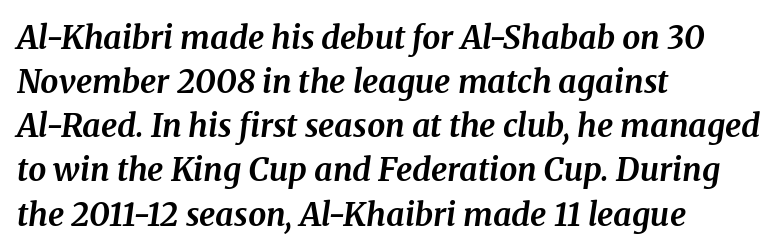
Is the type bold? Yes — the strokes are clearly thick and heavy. Caption: standard tracking, unaltered. Rendered with sloped, italic letterforms. Interline gaps are of average width in this sample. Is this a sans? No — the strokes have serifs.
